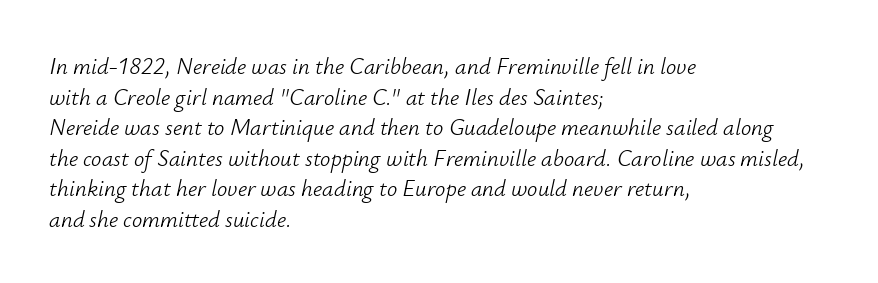
Q: Is the text bold? A: No.
Q: Is the text italic (slanted)? A: Yes, it leans right by about 12 degrees.
Q: Is the text underlined? A: No.
Q: How is the paragraph aligned? A: Left-aligned.
Q: Is the spacing between letters normal or unusually wide? A: Normal.
Q: Is the spacing between lines tight, normal or loose? A: Normal.
